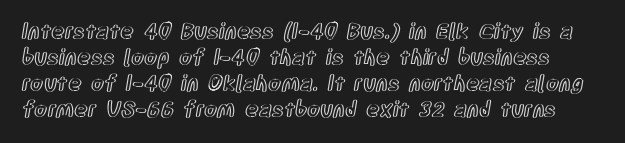
The image shows 21 px text type; set line spacing 1.24x, normal letter spacing, not underlined.
